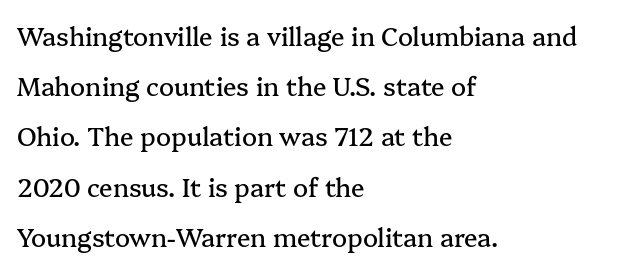
{"italic": "no", "underline": "no", "align": "left", "line_spacing": "loose", "line_spacing_ratio": 2.01, "letter_spacing": "normal", "letter_spacing_em": 0.0, "glyph_px": 25}
